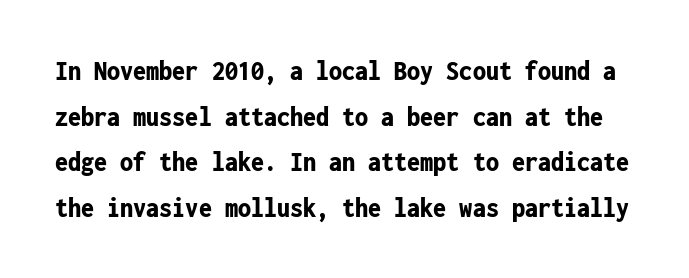
Q: Is the text bold? A: Yes.
Q: Is the text italic (slanted)? A: No, it is upright.
Q: Is the typeface a serif or a sans-serif typeface? A: Sans-serif.
Q: Is the text underlined? A: No.
Q: Is the spacing between letters normal or unusually wide? A: Normal.
Q: Is the spacing between lines tight, normal or loose? A: Normal.
Q: Width (condensed, normal, or wide)? A: Condensed.
Q: Stroke contrast? A: Low.
Q: x-height? A: Medium.
Q: Monospaced? A: Yes.
